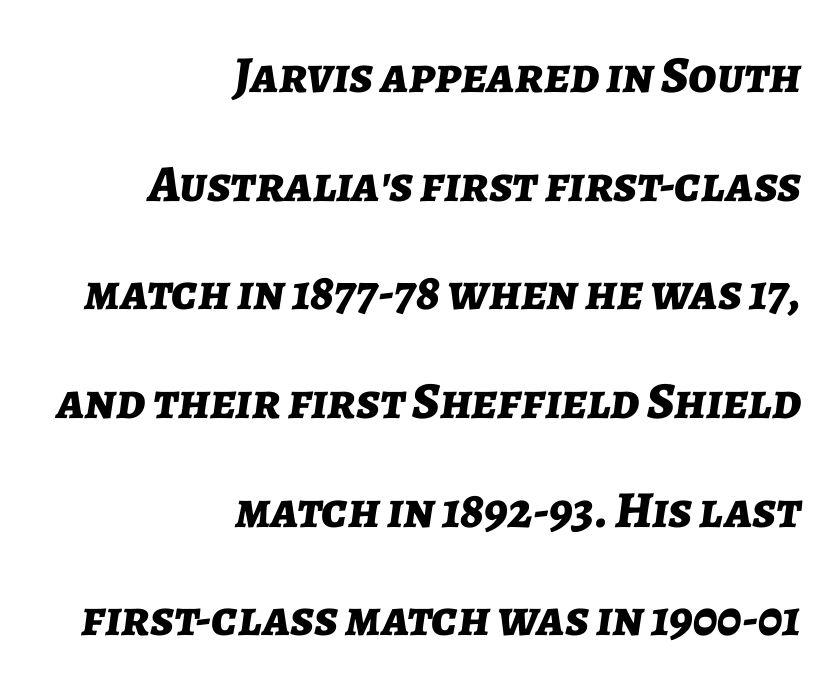
The image shows 52 px bold type, italic (leaning right); set right-aligned, loose line spacing (2.09x), normal letter spacing, not underlined; low stroke contrast and a medium x-height.
